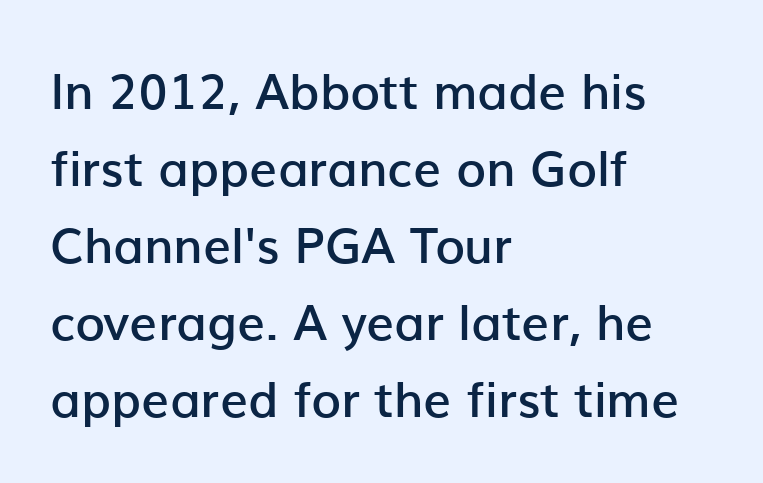
Regular leading. Are there feet on the stems? There aren't — it's a sans. A typesetter would call this proportional, since set widths differ per character. The font's upright variant was chosen for this text. The tracking reads as untouched default to a designer's eye.
